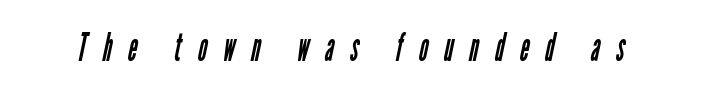
A typesetter would call this proportional, since set widths differ per character. Regarding serifs, this sample does without them. A light-to-regular cut is what we see here. The line texture is sparse and dotted thanks to wide tracking. Beneath every word, the page is bare.
